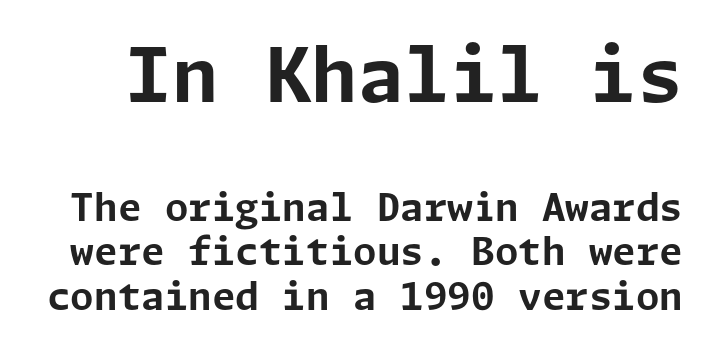
Q: Is the text bold? A: Yes.
Q: Is the text italic (slanted)? A: No, it is upright.
Q: Is the typeface a serif or a sans-serif typeface? A: Sans-serif.
Q: Is the text underlined? A: No.
Q: Is the spacing between letters normal or unusually wide? A: Normal.
Q: Which block of text is set in a larger size, the first (top) or the second (bottom)? A: The first (top) one.
Q: Width (condensed, normal, or wide)? A: Normal.
Q: Stroke contrast? A: Low.
Q: x-height? A: Medium.
